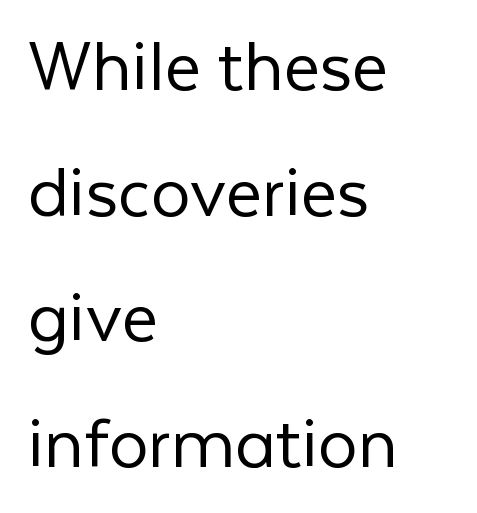
Q: Is the text bold? A: No.
Q: Is the text italic (slanted)? A: No, it is upright.
Q: Is the typeface a serif or a sans-serif typeface? A: Sans-serif.
Q: Is the text underlined? A: No.
Q: How is the paragraph aligned? A: Left-aligned.
Q: Is the spacing between letters normal or unusually wide? A: Normal.
Q: Is the spacing between lines tight, normal or loose? A: Normal.
Q: Width (condensed, normal, or wide)? A: Normal.
Q: Stroke contrast? A: Low.
Q: x-height? A: Medium.
Q: Monospaced? A: No.
